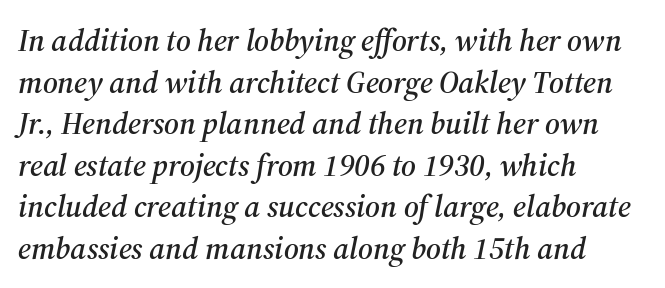
{"serif": "yes", "italic": "yes", "lean": "right", "slant_degrees": 12, "width": "normal", "stroke_contrast": "medium", "x_height": "medium", "monospaced": "no", "underline": "no", "align": "left", "line_spacing": "normal", "line_spacing_ratio": 1.34, "letter_spacing": "normal", "letter_spacing_em": 0.0, "glyph_px": 31}
